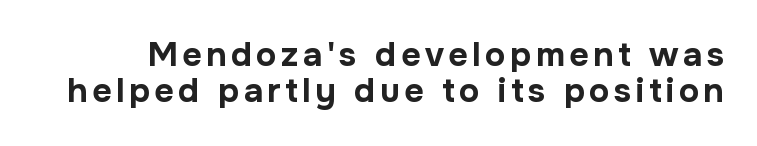
Q: Is the text bold? A: Yes.
Q: Is the text italic (slanted)? A: No, it is upright.
Q: Is the typeface a serif or a sans-serif typeface? A: Sans-serif.
Q: Is the text underlined? A: No.
Q: Is the spacing between lines tight, normal or loose? A: Tight.
Q: Width (condensed, normal, or wide)? A: Normal.
Q: Stroke contrast? A: Low.
Q: x-height? A: Medium.
Q: Monospaced? A: No.
